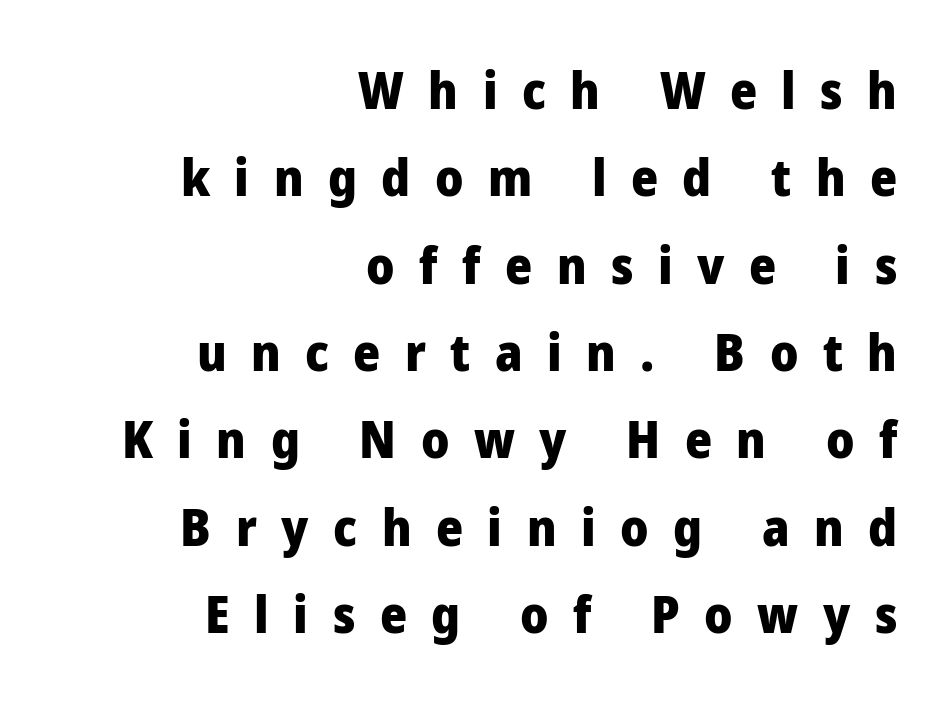
These words are printed bold, with thick strokes throughout. Check where the strokes stop: nothing finishes them off — pure sans. These lines have a slow, spaced-out rhythm from letter to letter. The space between consecutive lines is moderate. The passage shown is typed in a proportional face where columns would drift. Italic? Not at all — the glyphs are vertical.
